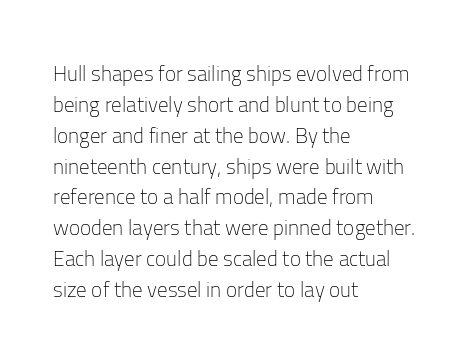
If you drew a line through each stem, it would be perfectly vertical. Leftover space on each line is placed entirely after the last word. The vertical gap from one line to the next is medium. The specimen omits any rule beneath the text block's lines.
